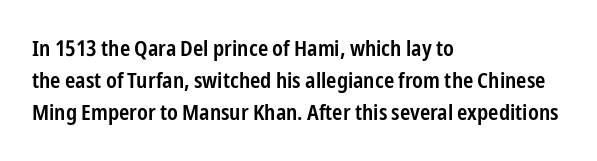
{"italic": "no", "bold": "semi", "underline": "no", "align": "left", "line_spacing": "normal", "line_spacing_ratio": 1.45, "letter_spacing": "normal", "letter_spacing_em": 0.0, "glyph_px": 22}
